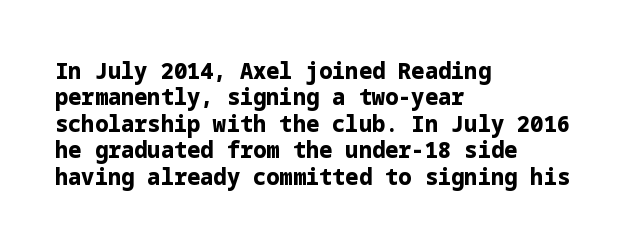
Stroke thickness is high; the sample reads as a true bold. Underline: absent. The horizontal fit of the characters is conventional and even. Do the letters lean? They stand straight. Horizontal alignment here is leftward, the default for most running prose.
